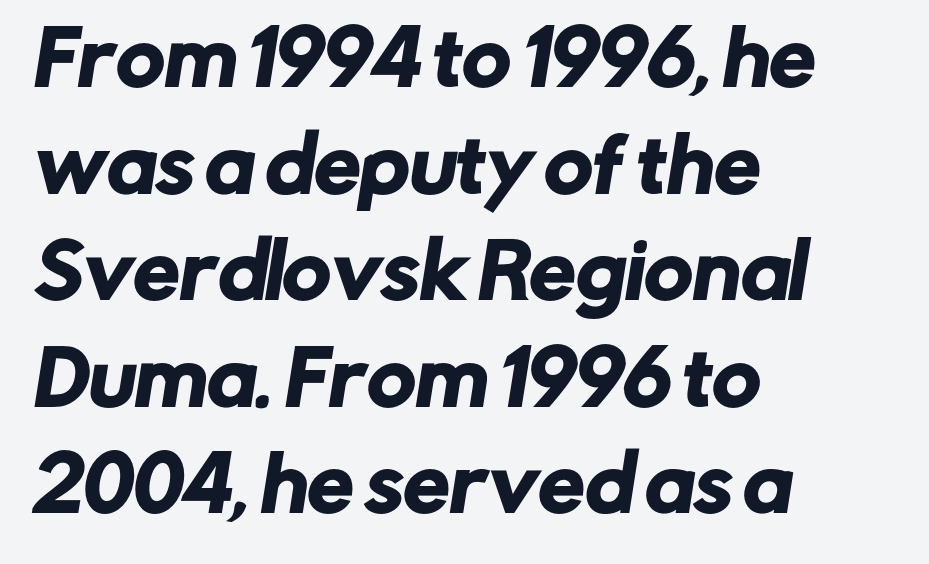
The image shows 74 px sans-serif type; set left-aligned, normal line spacing (1.44x), normal letter spacing, not underlined; low stroke contrast and a medium x-height.
